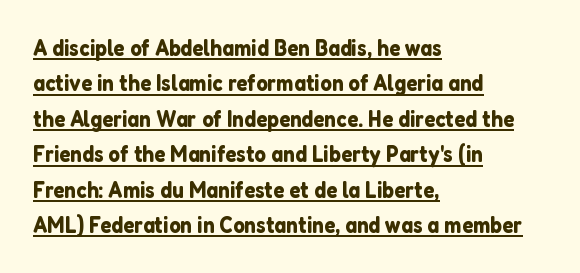
Q: Is the text italic (slanted)? A: No, it is upright.
Q: Is the text underlined? A: Yes.
Q: How is the paragraph aligned? A: Left-aligned.
Q: Is the spacing between letters normal or unusually wide? A: Normal.
Q: Is the spacing between lines tight, normal or loose? A: Normal.
